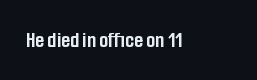
{"italic": "no", "bold": "yes", "underline": "no", "letter_spacing": "normal", "letter_spacing_em": 0.0, "glyph_px": 23}
